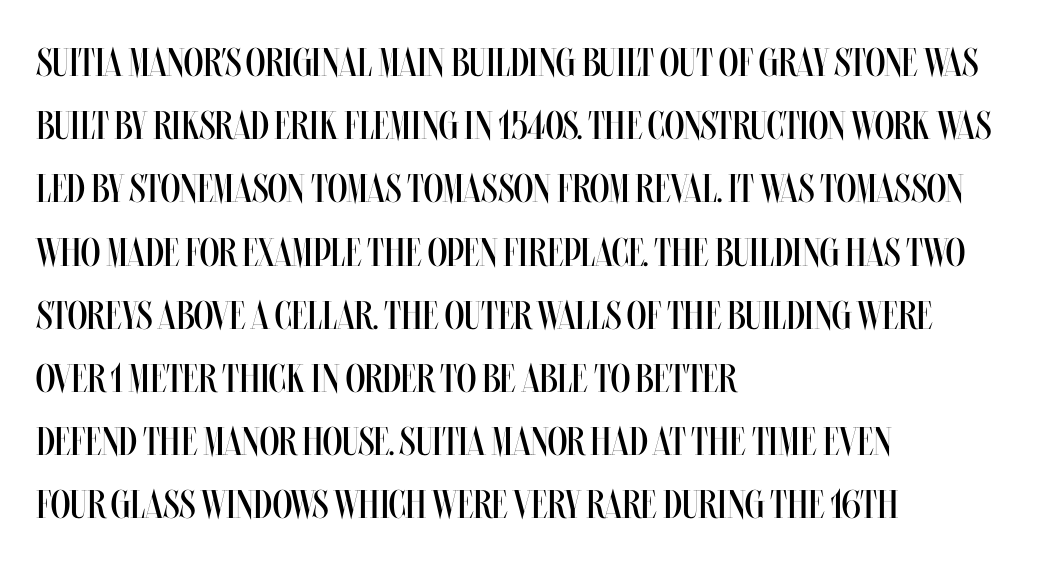
{"italic": "no", "bold": "no", "weight": "regular", "width": "condensed", "stroke_contrast": "medium", "x_height": "large", "monospaced": "no", "underline": "no", "align": "left", "line_spacing": "normal", "line_spacing_ratio": 1.58, "letter_spacing": "normal", "letter_spacing_em": 0.0, "glyph_px": 40}
